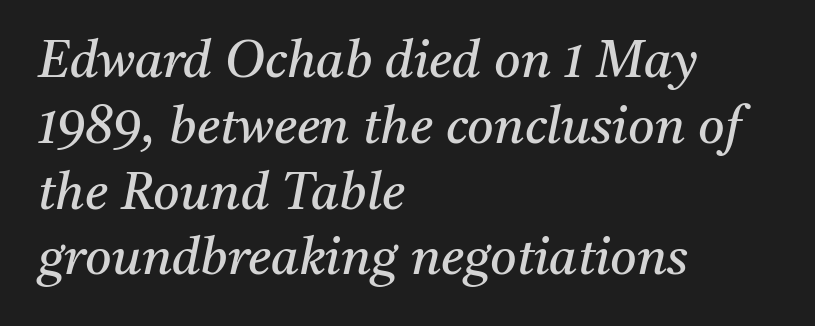
Q: Is the text bold? A: No.
Q: Is the text italic (slanted)? A: Yes, it leans right by about 11 degrees.
Q: Is the typeface a serif or a sans-serif typeface? A: Serif.
Q: Is the text underlined? A: No.
Q: How is the paragraph aligned? A: Left-aligned.
Q: Is the spacing between letters normal or unusually wide? A: Normal.
Q: Is the spacing between lines tight, normal or loose? A: Normal.
Q: Width (condensed, normal, or wide)? A: Normal.
Q: Stroke contrast? A: Medium.
Q: x-height? A: Medium.
Q: Monospaced? A: No.
